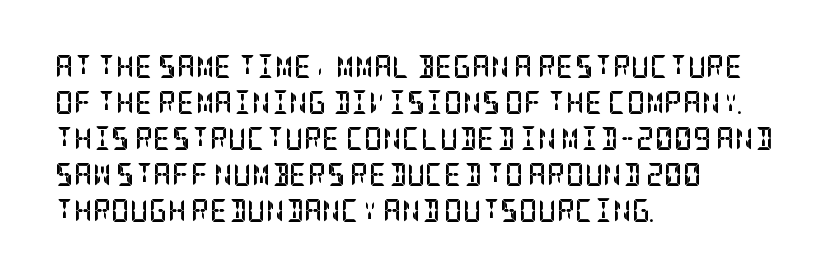
{"italic": "no", "bold": "yes", "underline": "no", "align": "left", "line_spacing": "normal", "line_spacing_ratio": 1.57, "letter_spacing": "normal", "letter_spacing_em": 0.0, "glyph_px": 23}
